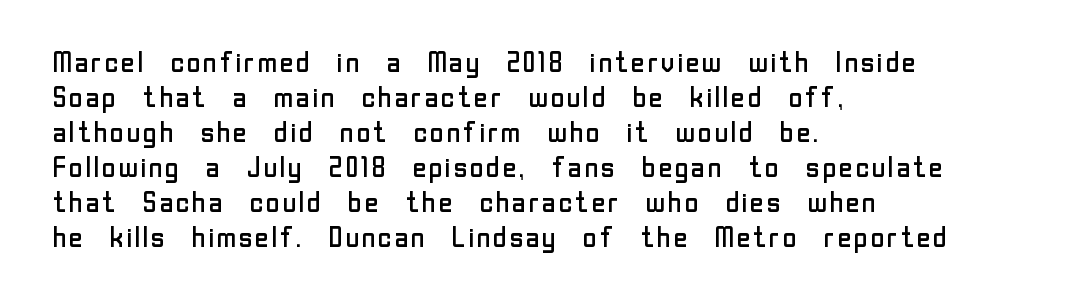
{"serif": "no", "italic": "no", "bold": "no", "weight": "regular", "width": "normal", "stroke_contrast": "low", "x_height": "medium", "monospaced": "no", "underline": "no", "align": "left", "line_spacing": "normal", "line_spacing_ratio": 1.25, "letter_spacing": "normal", "letter_spacing_em": 0.0, "glyph_px": 28}
